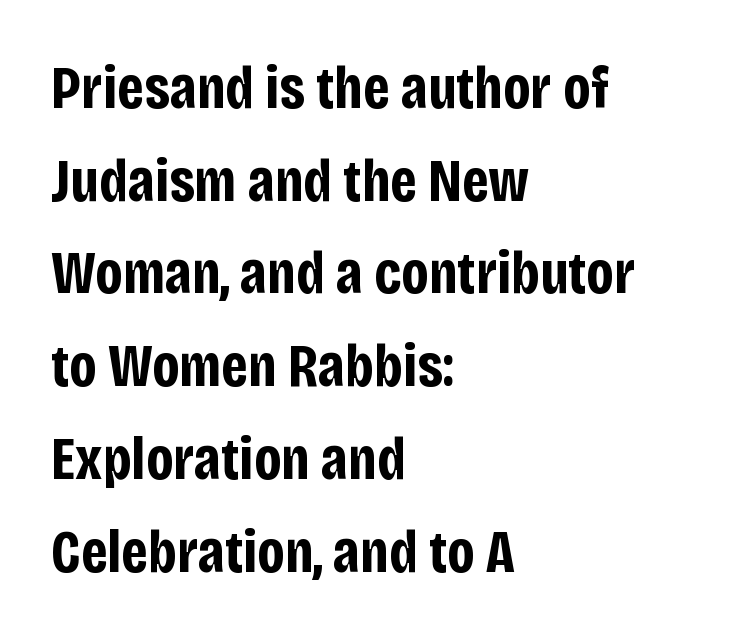
{"serif": "no", "italic": "no", "bold": "yes", "weight": "bold", "width": "condensed", "stroke_contrast": "low", "x_height": "large", "monospaced": "no", "underline": "no", "align": "left", "line_spacing": "normal", "line_spacing_ratio": 1.52, "letter_spacing": "normal", "letter_spacing_em": 0.0, "glyph_px": 61}
